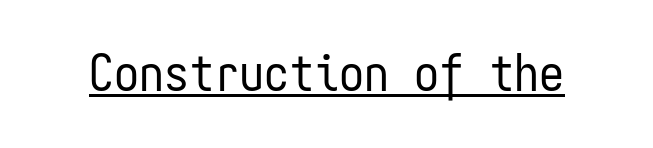
{"serif": "no", "italic": "no", "bold": "no", "weight": "regular", "width": "condensed", "stroke_contrast": "low", "x_height": "medium", "monospaced": "yes", "underline": "yes", "letter_spacing": "normal", "letter_spacing_em": 0.0, "glyph_px": 50}
